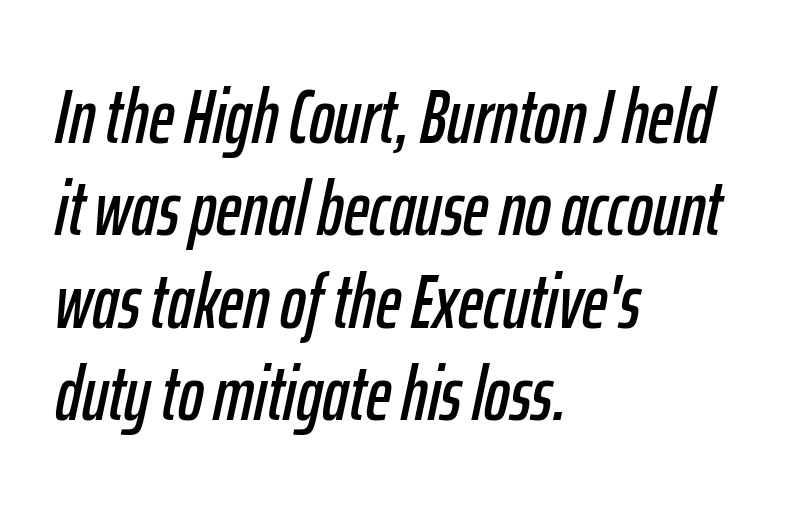
The image shows 77 px condensed type, italic (leaning right); set left-aligned, line spacing 1.2x, normal letter spacing, not underlined; low stroke contrast and a medium x-height.
